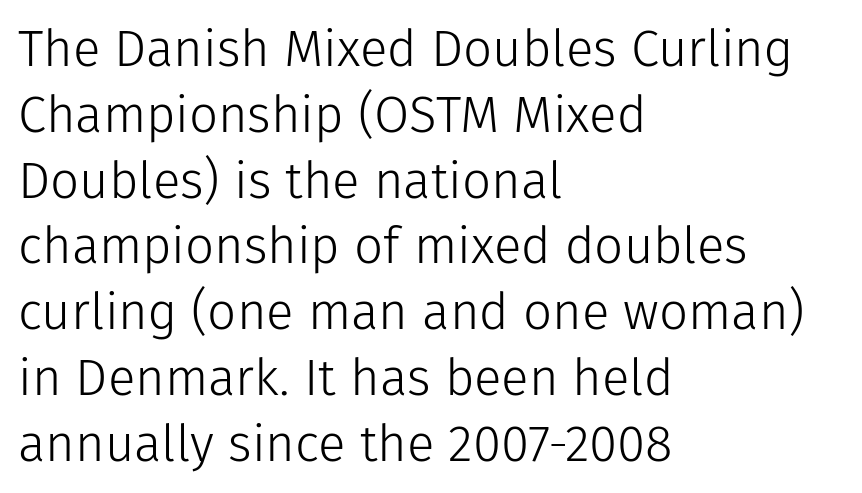
Line starts are locked; line ends wander. The space between consecutive lines is moderate. A typesetter would mark this as roman, not italic. The specimen omits any rule beneath the text block's lines. The type family on display is of the sans-serif kind.
